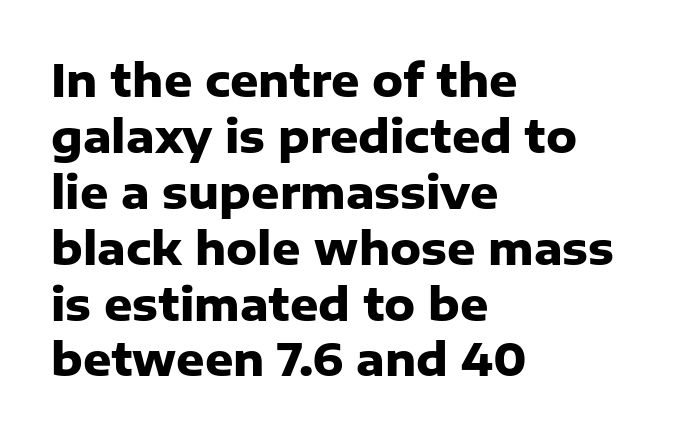
{"serif": "no", "italic": "no", "bold": "yes", "weight": "heavy", "width": "normal", "stroke_contrast": "low", "x_height": "medium", "monospaced": "no", "underline": "no", "align": "left", "line_spacing": "normal", "line_spacing_ratio": 1.27, "letter_spacing": "normal", "letter_spacing_em": 0.0, "glyph_px": 44}
